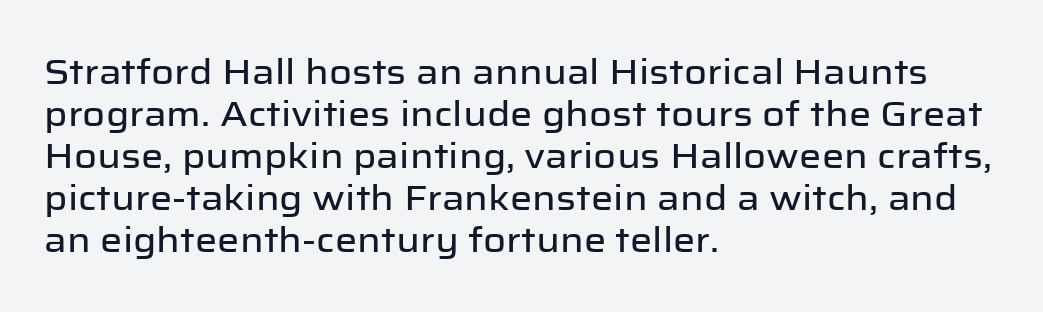
Q: Is the text italic (slanted)? A: No, it is upright.
Q: Is the typeface a serif or a sans-serif typeface? A: Sans-serif.
Q: Is the text underlined? A: No.
Q: How is the paragraph aligned? A: Left-aligned.
Q: Is the spacing between letters normal or unusually wide? A: Normal.
Q: Width (condensed, normal, or wide)? A: Normal.
Q: Stroke contrast? A: Low.
Q: x-height? A: Medium.
Q: Monospaced? A: No.
